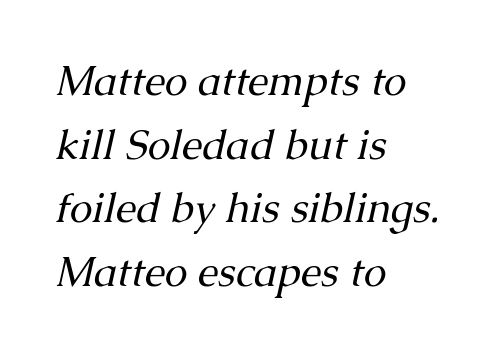
Descender tails drop into unmarked territory. The rendering uses natural spacing where letterforms have individual widths. Vertical stems look standard width or narrower in stroke. Serifs: yes, visible at the terminals of the letterforms. Each line starts at the same left margin while the right side varies. Compared with ordinary roman type, these characters are visibly tilted.
